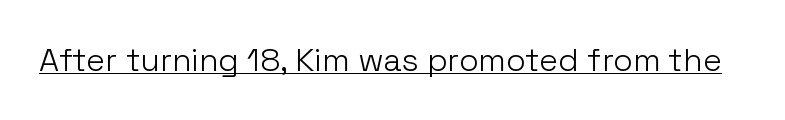
{"serif": "no", "italic": "no", "bold": "no", "weight": "light", "width": "normal", "stroke_contrast": "low", "x_height": "medium", "monospaced": "no", "underline": "yes", "letter_spacing": "normal", "letter_spacing_em": 0.0, "glyph_px": 32}
